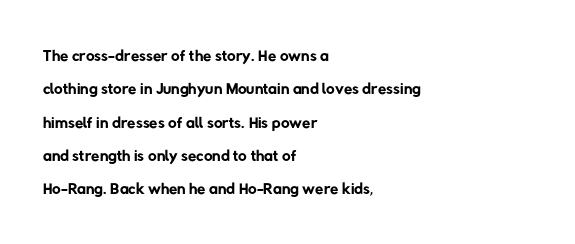
Q: Is the text bold? A: No.
Q: Is the text underlined? A: No.
Q: How is the paragraph aligned? A: Left-aligned.
Q: Is the spacing between letters normal or unusually wide? A: Normal.
Q: Is the spacing between lines tight, normal or loose? A: Normal.
